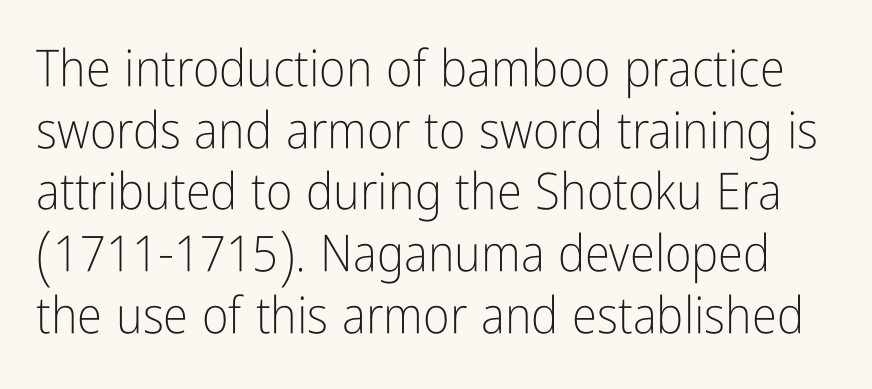
{"serif": "no", "italic": "no", "bold": "no", "weight": "light", "width": "condensed", "stroke_contrast": "low", "x_height": "medium", "monospaced": "no", "underline": "no", "line_spacing_ratio": 1.21, "letter_spacing": "normal", "letter_spacing_em": 0.0, "glyph_px": 51}
